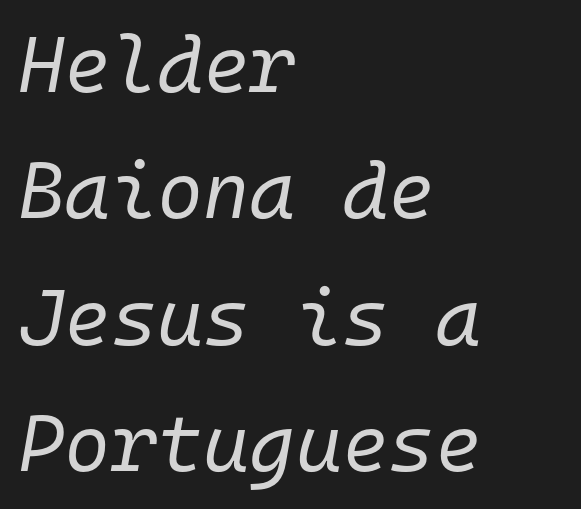
Q: Is the text bold? A: No.
Q: Is the text italic (slanted)? A: Yes, it leans right by about 10 degrees.
Q: Is the text underlined? A: No.
Q: How is the paragraph aligned? A: Left-aligned.
Q: Is the spacing between letters normal or unusually wide? A: Normal.
Q: Is the spacing between lines tight, normal or loose? A: Normal.
Q: Width (condensed, normal, or wide)? A: Normal.
Q: Stroke contrast? A: Low.
Q: x-height? A: Medium.
Q: Monospaced? A: Yes.
